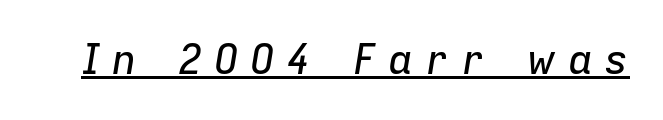
{"italic": "yes", "lean": "right", "slant_degrees": 9, "width": "normal", "stroke_contrast": "low", "x_height": "medium", "monospaced": "no", "underline": "yes", "letter_spacing": "wide", "letter_spacing_em": 0.28, "glyph_px": 41}
